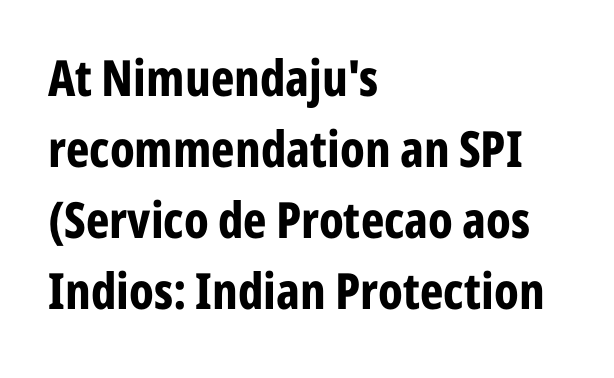
Q: Is the text bold? A: Yes.
Q: Is the text italic (slanted)? A: No, it is upright.
Q: Is the typeface a serif or a sans-serif typeface? A: Sans-serif.
Q: Is the text underlined? A: No.
Q: How is the paragraph aligned? A: Left-aligned.
Q: Is the spacing between letters normal or unusually wide? A: Normal.
Q: Is the spacing between lines tight, normal or loose? A: Normal.
Q: Width (condensed, normal, or wide)? A: Condensed.
Q: Stroke contrast? A: Low.
Q: x-height? A: Medium.
Q: Monospaced? A: No.
